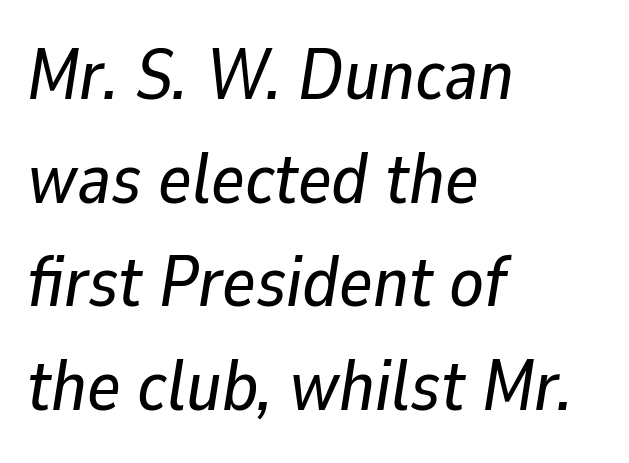
No extra tracking has been applied to these lines. Students, observe: this is what conventionally led text looks like. The rendering applies a slant to the glyphs. These lines are rendered in a variable-pitch font. Has an underline been added? It has not.
